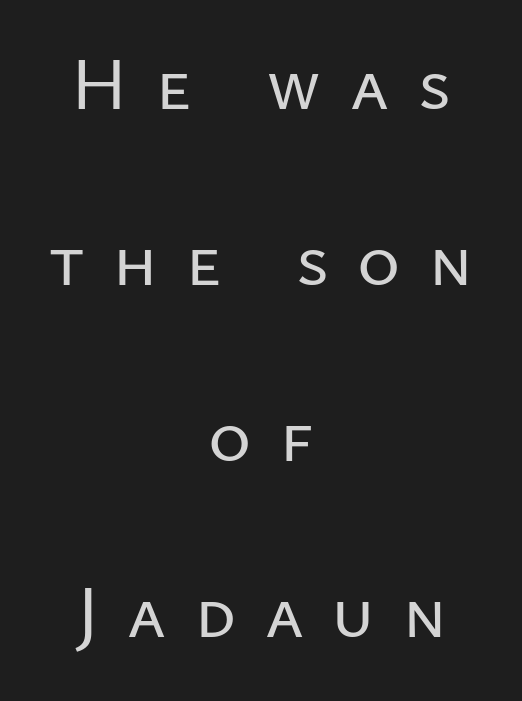
Typeset on center — no edge is straight. Notice the wide empty band between every row — that's loose leading. The rendering shows plain stroke endings on the letterforms — a sans-serif design. Glyph-to-glyph distance is far greater than everyday printed text. Descender tails drop into unmarked territory. A typesetter would call this proportional, since set widths differ per character.
